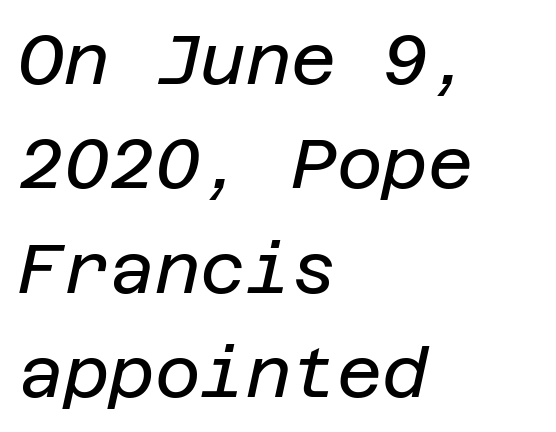
Q: Is the text bold? A: No.
Q: Is the text italic (slanted)? A: Yes, it leans right by about 12 degrees.
Q: Is the text underlined? A: No.
Q: How is the paragraph aligned? A: Left-aligned.
Q: Is the spacing between letters normal or unusually wide? A: Normal.
Q: Is the spacing between lines tight, normal or loose? A: Normal.
Q: Width (condensed, normal, or wide)? A: Normal.
Q: Stroke contrast? A: Low.
Q: x-height? A: Large.
